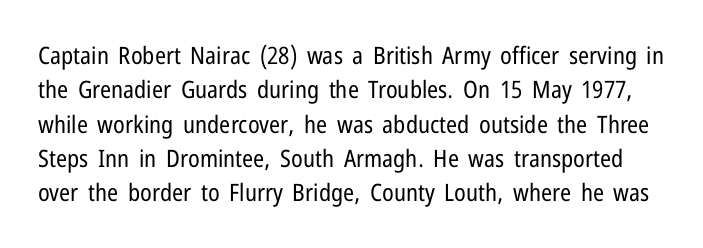
{"italic": "no", "bold": "no", "underline": "no", "line_spacing": "normal", "line_spacing_ratio": 1.43, "letter_spacing": "normal", "letter_spacing_em": 0.0, "glyph_px": 24}
